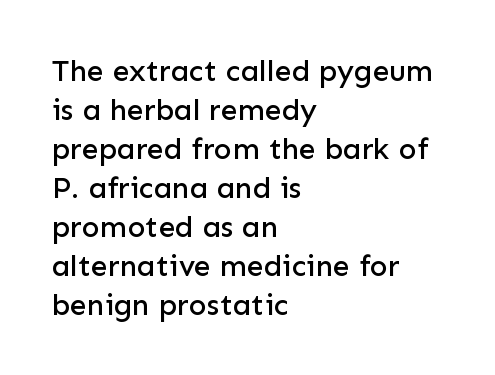
The image shows 30 px sans-serif type, upright; set left-aligned, normal line spacing (1.3x), normal letter spacing, not underlined; low stroke contrast and a medium x-height.
